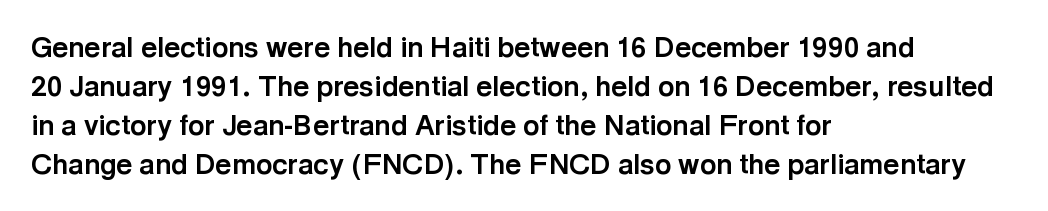
The image shows 28 px bold sans-serif type, upright; set left-aligned, normal line spacing (1.39x), normal letter spacing, not underlined; a medium x-height.
